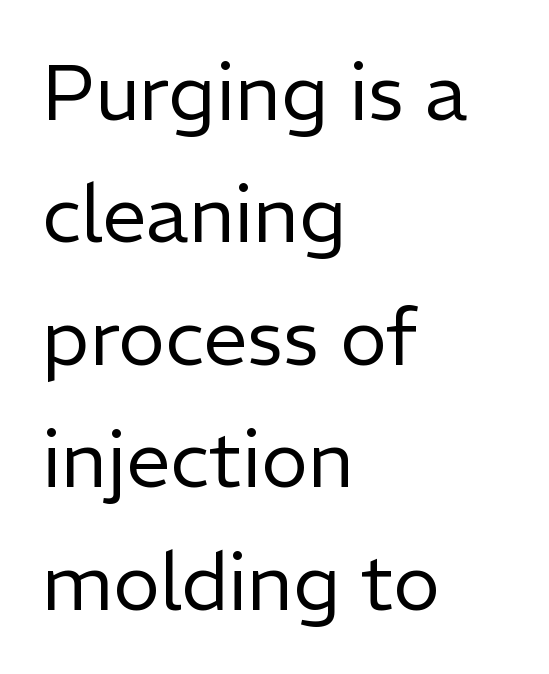
Spacing between characters is what you'd get straight out of the box. Line starts are locked; line ends wander. Is this a sans? Yes — the strokes have no serifs. Every character sits straight up, as roman type does. No heavy texture on the line: the type isn't bold.
